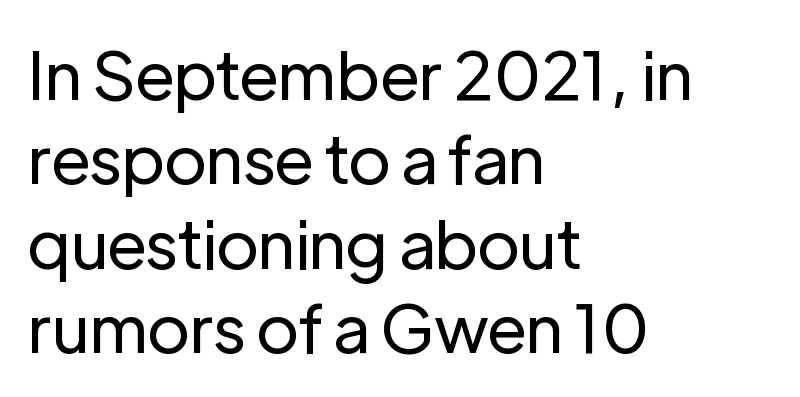
{"serif": "no", "italic": "no", "bold": "no", "weight": "regular", "width": "normal", "stroke_contrast": "low", "x_height": "medium", "monospaced": "no", "underline": "no", "align": "left", "line_spacing": "normal", "line_spacing_ratio": 1.26, "letter_spacing": "normal", "letter_spacing_em": 0.0, "glyph_px": 67}
